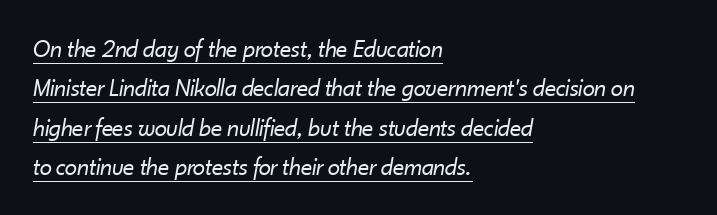
Emphasis is given by a line drawn under the lettering. Visually the block forms a straight wall on the left and a jagged coastline on the right. The rendering applies a slant to the glyphs. Unbolded letterforms with no extra heft. How would I describe the line gaps? Plain and ordinary. Each word holds together tightly as a unit, with standard inter-letter gaps.
